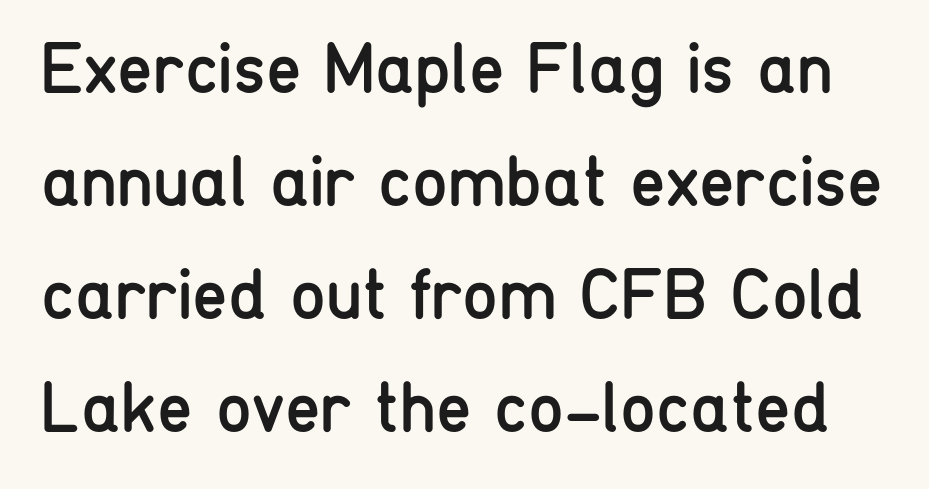
{"serif": "no", "italic": "no", "bold": "no", "weight": "regular", "width": "condensed", "stroke_contrast": "low", "x_height": "medium", "monospaced": "no", "underline": "no", "line_spacing": "normal", "line_spacing_ratio": 1.57, "letter_spacing": "normal", "letter_spacing_em": 0.0, "glyph_px": 72}
